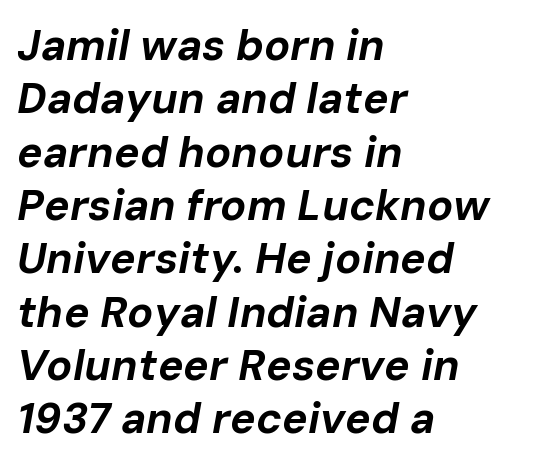
The image shows 43 px bold type, italic (leaning right); set left-aligned, line spacing 1.24x, normal letter spacing, not underlined; low stroke contrast and a medium x-height.
